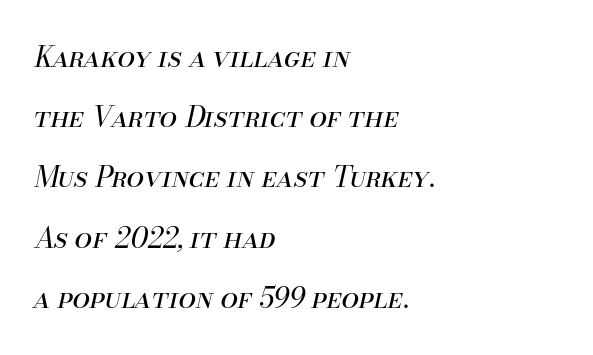
Q: Is the text bold? A: No.
Q: Is the text italic (slanted)? A: Yes, it leans right by about 13 degrees.
Q: Is the text underlined? A: No.
Q: How is the paragraph aligned? A: Left-aligned.
Q: Is the spacing between letters normal or unusually wide? A: Normal.
Q: Is the spacing between lines tight, normal or loose? A: Loose.
Q: Width (condensed, normal, or wide)? A: Normal.
Q: Stroke contrast? A: Medium.
Q: x-height? A: Small.
Q: Monospaced? A: No.
